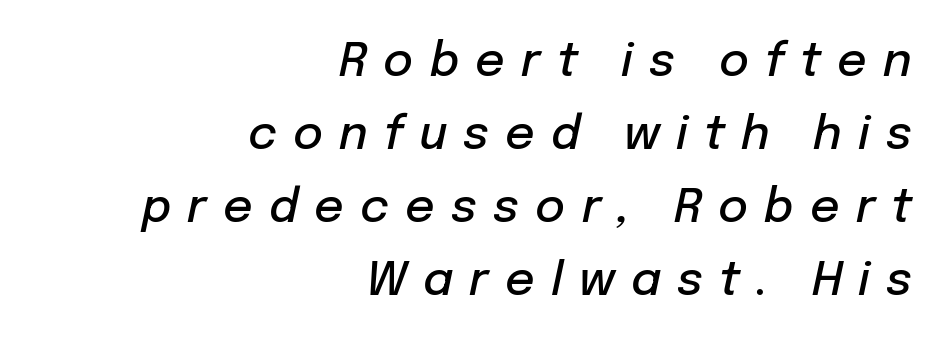
The image shows 46 px semibold type, italic (leaning right); set right-aligned, normal line spacing (1.59x), unusually wide letter spacing (+0.35 em), not underlined; low stroke contrast and a medium x-height.
